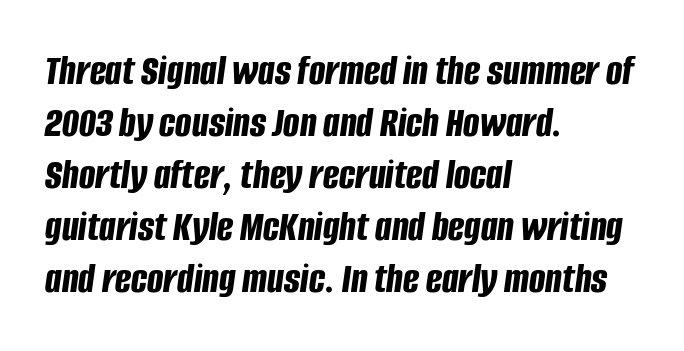
The image shows 43 px bold, condensed type, italic (leaning right); set left-aligned, line spacing 1.21x, normal letter spacing, not underlined; low stroke contrast and a large x-height.
